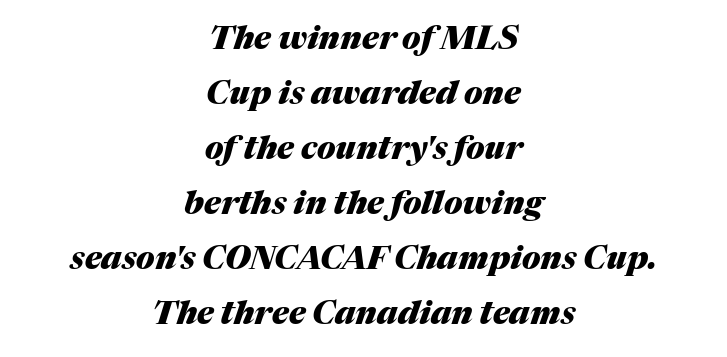
A dark, heavy texture on the line: the type is bold. Letter spacing: default. The face used here is proportionally spaced, like ordinary book or web type. The foot of each line stays bare and open. Alignment: centered. Slanted lettering throughout.
